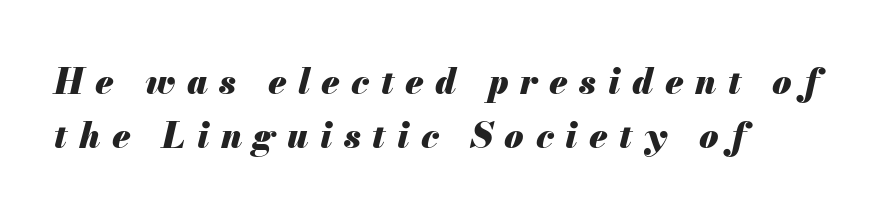
The image shows 35 px heavy type, italic (leaning right); set normal line spacing (1.53x), unusually wide letter spacing (+0.33 em), not underlined; medium stroke contrast and a small x-height.
